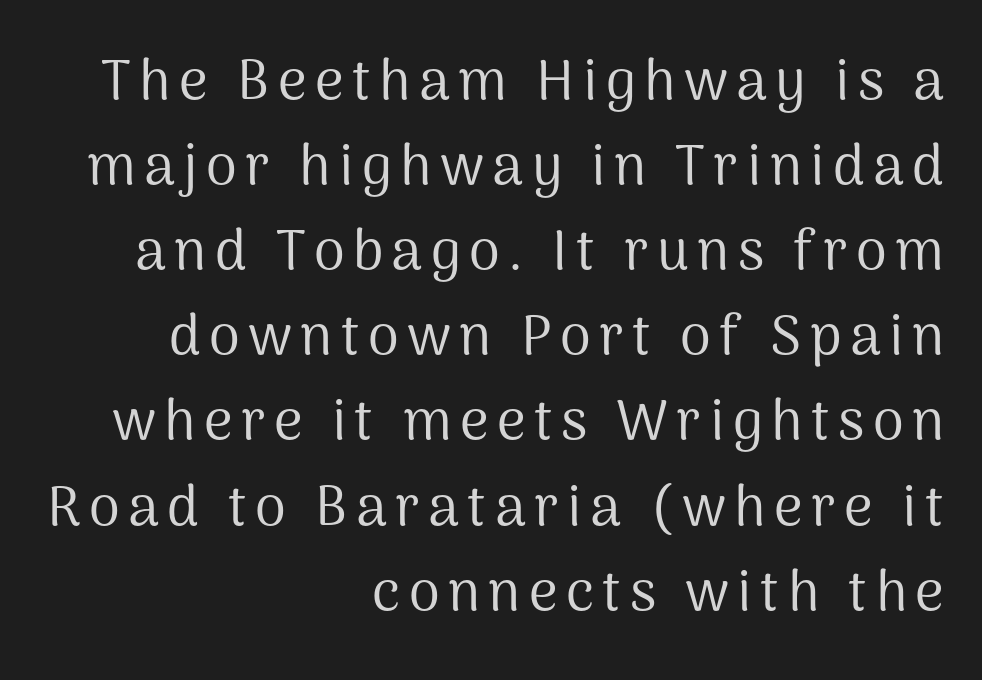
Q: Is the text bold? A: No.
Q: Is the text italic (slanted)? A: No, it is upright.
Q: Is the typeface a serif or a sans-serif typeface? A: Sans-serif.
Q: Is the text underlined? A: No.
Q: How is the paragraph aligned? A: Right-aligned.
Q: Is the spacing between lines tight, normal or loose? A: Normal.
Q: Width (condensed, normal, or wide)? A: Normal.
Q: Stroke contrast? A: Medium.
Q: x-height? A: Medium.
Q: Monospaced? A: No.
